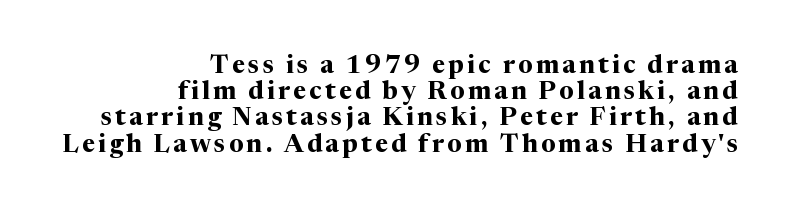
Q: Is the text bold? A: Yes.
Q: Is the text italic (slanted)? A: No, it is upright.
Q: Is the text underlined? A: No.
Q: How is the paragraph aligned? A: Right-aligned.
Q: Is the spacing between lines tight, normal or loose? A: Tight.
